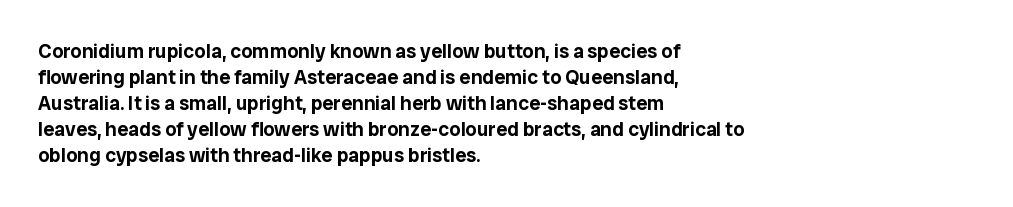
The image shows 20 px text type, upright; set left-aligned, normal line spacing (1.3x), normal letter spacing, not underlined.
